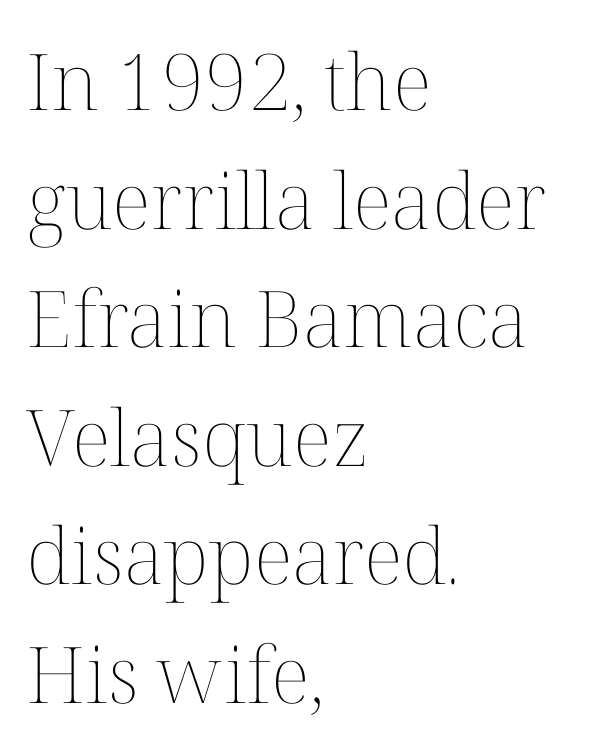
{"italic": "no", "bold": "no", "weight": "thin", "width": "normal", "stroke_contrast": "medium", "x_height": "medium", "monospaced": "no", "underline": "no", "align": "left", "line_spacing": "normal", "line_spacing_ratio": 1.52, "letter_spacing": "normal", "letter_spacing_em": 0.0, "glyph_px": 78}
